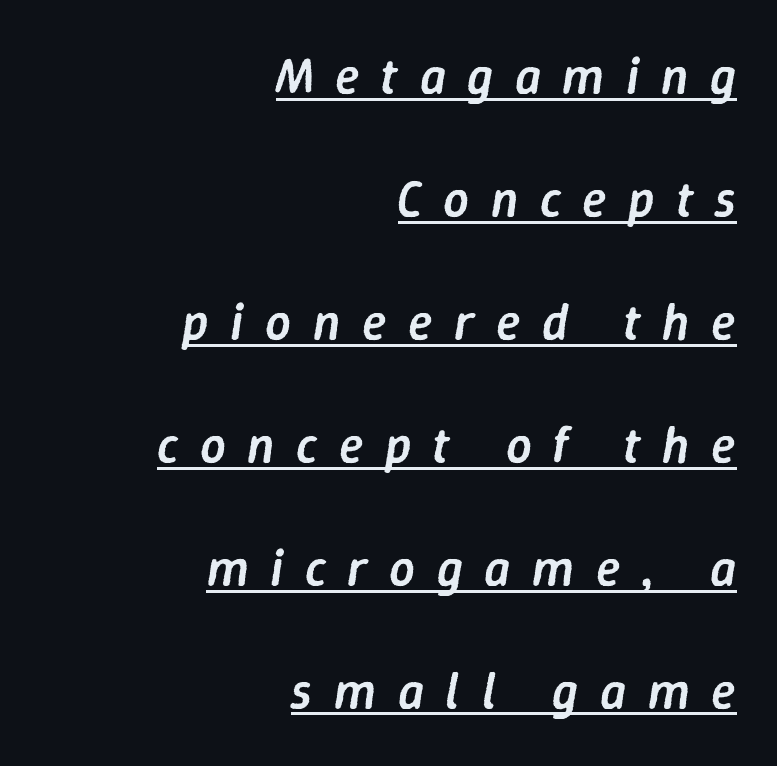
Q: Is the text bold? A: Semi-bold.
Q: Is the text italic (slanted)? A: Yes, it leans right by about 9 degrees.
Q: Is the text underlined? A: Yes.
Q: How is the paragraph aligned? A: Right-aligned.
Q: Is the spacing between letters normal or unusually wide? A: Unusually wide.
Q: Is the spacing between lines tight, normal or loose? A: Loose.
Q: Width (condensed, normal, or wide)? A: Normal.
Q: Stroke contrast? A: Low.
Q: x-height? A: Medium.
Q: Monospaced? A: No.
